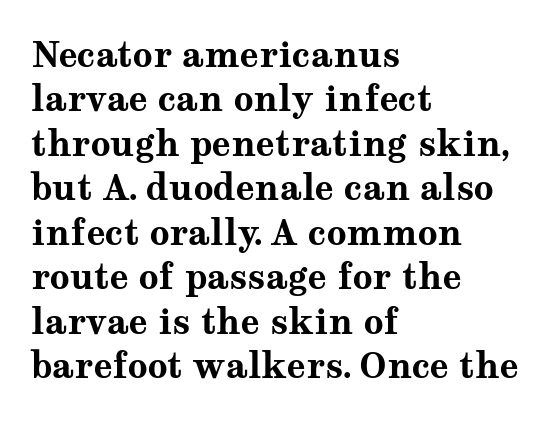
Q: Is the text bold? A: Yes.
Q: Is the text italic (slanted)? A: No, it is upright.
Q: Is the typeface a serif or a sans-serif typeface? A: Serif.
Q: Is the text underlined? A: No.
Q: How is the paragraph aligned? A: Left-aligned.
Q: Is the spacing between letters normal or unusually wide? A: Normal.
Q: Is the spacing between lines tight, normal or loose? A: Normal.
Q: Width (condensed, normal, or wide)? A: Wide.
Q: Stroke contrast? A: Medium.
Q: x-height? A: Medium.
Q: Monospaced? A: No.
